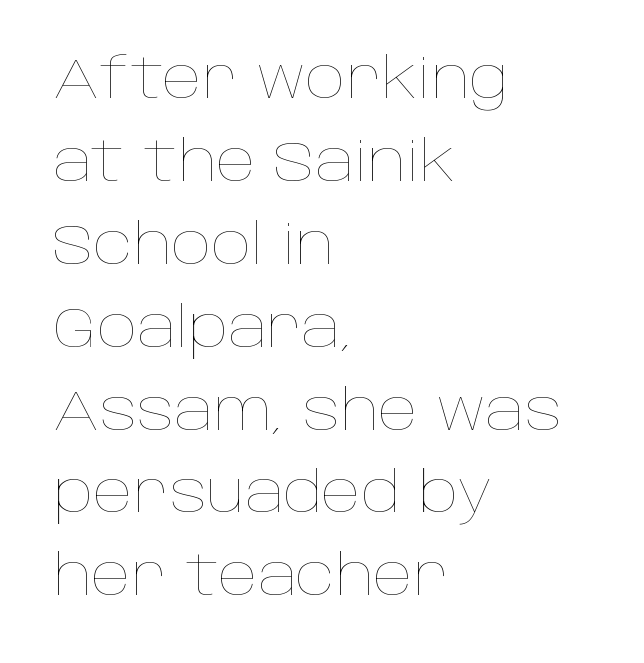
{"italic": "no", "bold": "no", "weight": "thin", "width": "normal", "stroke_contrast": "low", "x_height": "large", "monospaced": "no", "underline": "no", "align": "left", "line_spacing": "normal", "line_spacing_ratio": 1.48, "letter_spacing": "normal", "letter_spacing_em": 0.0, "glyph_px": 56}
